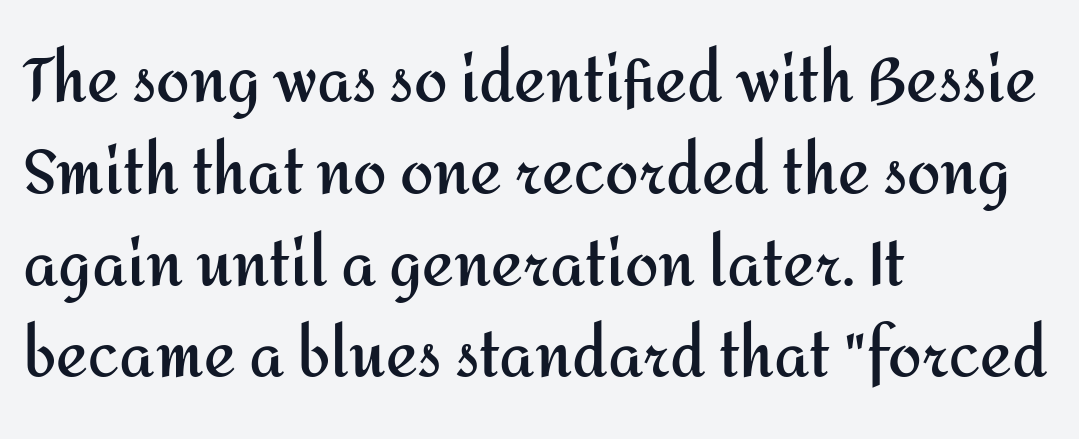
Q: Is the text bold? A: Yes.
Q: Is the text italic (slanted)? A: No, it is upright.
Q: Is the typeface a serif or a sans-serif typeface? A: Sans-serif.
Q: Is the text underlined? A: No.
Q: How is the paragraph aligned? A: Left-aligned.
Q: Is the spacing between letters normal or unusually wide? A: Normal.
Q: Is the spacing between lines tight, normal or loose? A: Normal.
Q: Width (condensed, normal, or wide)? A: Normal.
Q: Stroke contrast? A: Medium.
Q: x-height? A: Medium.
Q: Monospaced? A: No.
